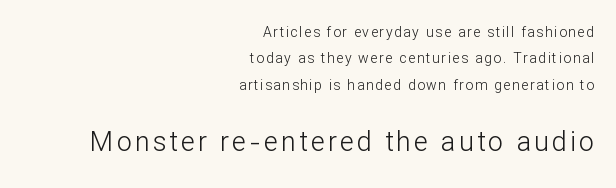
The image shows 27 px text type, upright; set right-aligned, line spacing 1.89x, not underlined; the second (bottom) block is 1.93x larger.
